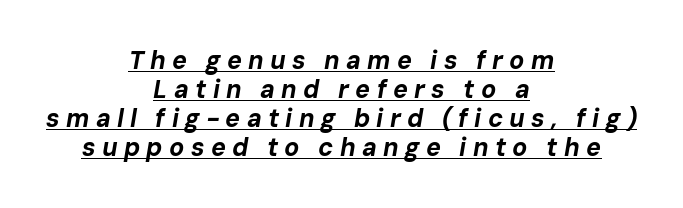
{"italic": "yes", "lean": "right", "slant_degrees": 10, "bold": "yes", "underline": "yes", "align": "center", "line_spacing_ratio": 1.16, "letter_spacing": "wide", "letter_spacing_em": 0.25, "glyph_px": 25}
